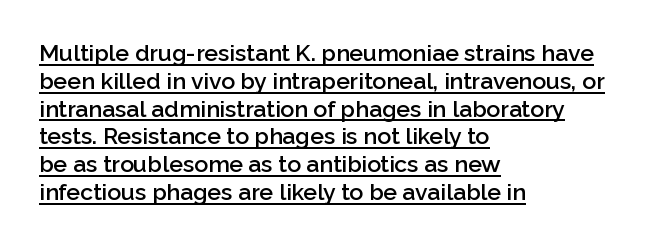
Students, this is semibold: more ink than regular, less than bold. Students, observe the line beneath the letters — that is underlining. Vertical strokes here are truly vertical. The lines in this sample share a left origin and differ only in where they stop. Default kerning and tracking; the words read as compact shapes.
